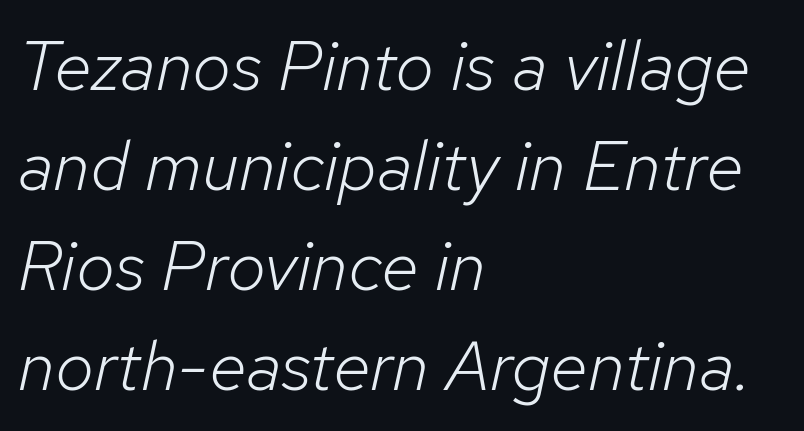
The image shows 70 px light type, italic (leaning right); set left-aligned, normal line spacing (1.43x), normal letter spacing, not underlined; low stroke contrast and a medium x-height.
